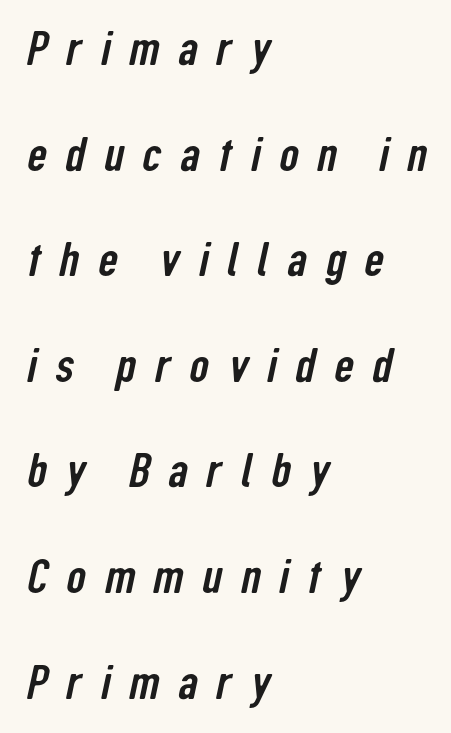
Q: Is the typeface a serif or a sans-serif typeface? A: Sans-serif.
Q: Is the text underlined? A: No.
Q: How is the paragraph aligned? A: Left-aligned.
Q: Is the spacing between letters normal or unusually wide? A: Unusually wide.
Q: Is the spacing between lines tight, normal or loose? A: Loose.
Q: Width (condensed, normal, or wide)? A: Condensed.
Q: Stroke contrast? A: Low.
Q: x-height? A: Medium.
Q: Monospaced? A: No.
